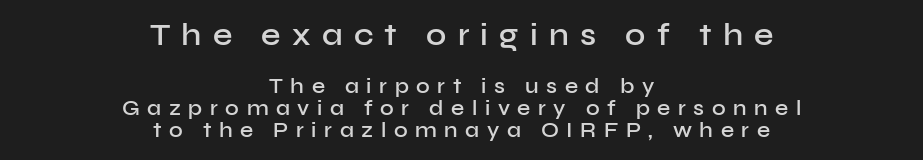
{"serif": "no", "italic": "no", "bold": "semi", "weight": "semibold", "width": "normal", "stroke_contrast": "low", "x_height": "medium", "monospaced": "no", "underline": "no", "align": "center", "line_spacing": "tight", "line_spacing_ratio": 1.05, "letter_spacing": "wide", "letter_spacing_em": 0.36, "larger_block": "first", "size_ratio": 1.48, "glyph_px": 31}
